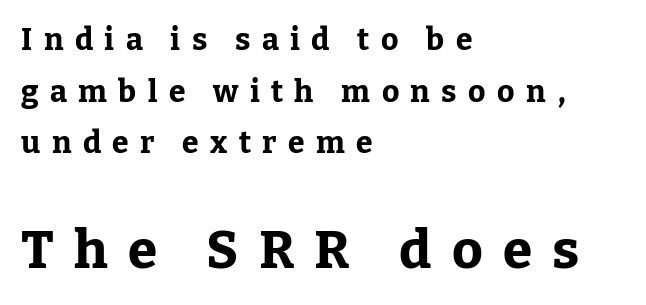
Is the lower block the larger one? Yes — the lower block carries the bigger type. You could not count columns in this text — the font is proportionally spaced. The lettering stays uniformly vertical, giving the passage a roman look. Underlining? Definitely not there. A dark, heavy texture on the line: the type is bold. Check where the strokes stop: tiny serifs finish them off.
